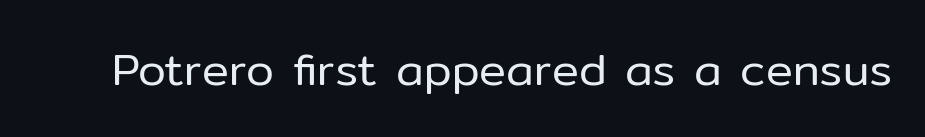
The image shows 45 px regular-weight sans-serif type, upright; set normal letter spacing, not underlined; low stroke contrast and a medium x-height.
